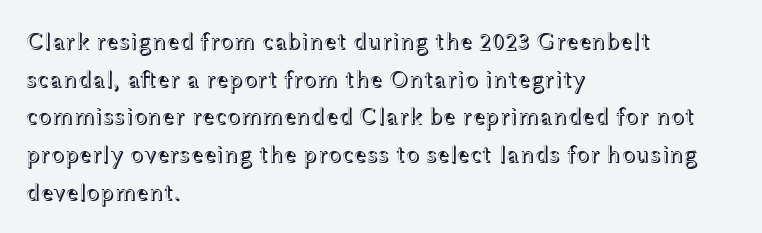
The image shows 25 px text type, upright; set left-aligned, normal line spacing (1.51x), normal letter spacing, not underlined.
